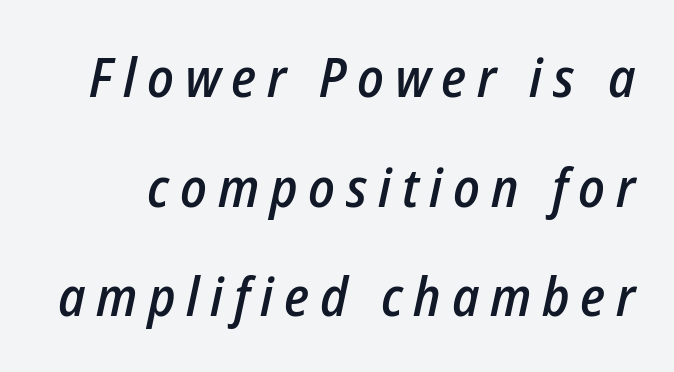
The image shows 54 px semibold, condensed type, italic (leaning right); set loose line spacing (2.03x), unusually wide letter spacing (+0.2 em), not underlined; low stroke contrast and a medium x-height.
